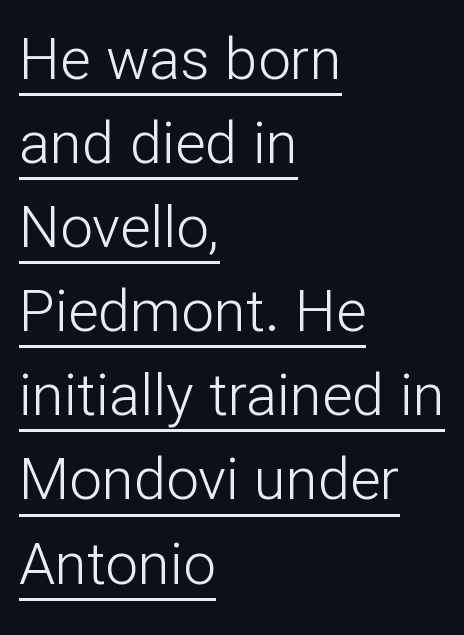
Q: Is the text bold? A: No.
Q: Is the text italic (slanted)? A: No, it is upright.
Q: Is the typeface a serif or a sans-serif typeface? A: Sans-serif.
Q: Is the text underlined? A: Yes.
Q: How is the paragraph aligned? A: Left-aligned.
Q: Is the spacing between letters normal or unusually wide? A: Normal.
Q: Is the spacing between lines tight, normal or loose? A: Normal.
Q: Width (condensed, normal, or wide)? A: Normal.
Q: Stroke contrast? A: Low.
Q: x-height? A: Medium.
Q: Monospaced? A: No.
